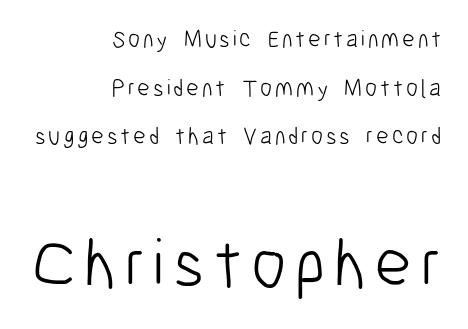
Only glyphs here, with clear space below each row. Line endings align vertically; line beginnings do not. Typesetter's note — lower block bumped up in size, upper block left smaller. Stems here are at most as thick as an everyday book face. Tall strokes in this sample are plumb rather than angled.
